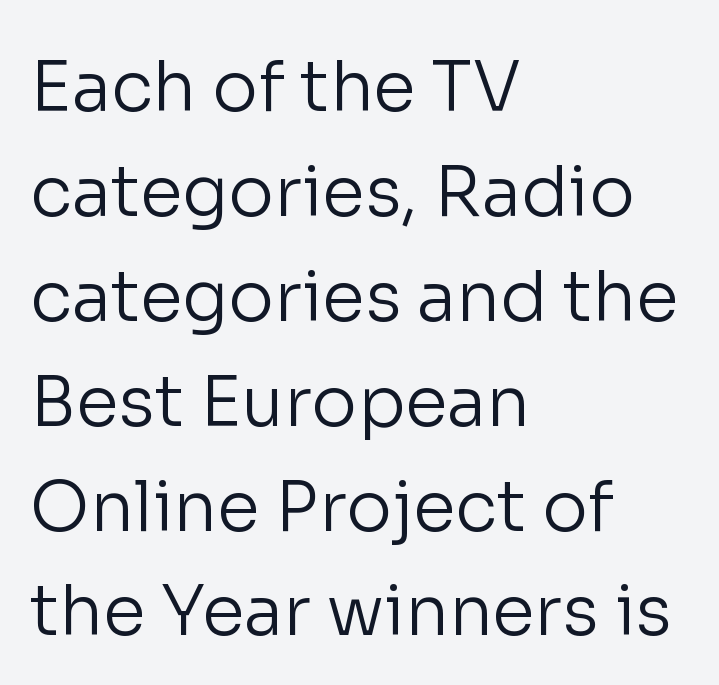
Q: Is the text bold? A: No.
Q: Is the text italic (slanted)? A: No, it is upright.
Q: Is the typeface a serif or a sans-serif typeface? A: Sans-serif.
Q: Is the text underlined? A: No.
Q: How is the paragraph aligned? A: Left-aligned.
Q: Is the spacing between letters normal or unusually wide? A: Normal.
Q: Is the spacing between lines tight, normal or loose? A: Normal.
Q: Width (condensed, normal, or wide)? A: Normal.
Q: Stroke contrast? A: Low.
Q: x-height? A: Medium.
Q: Monospaced? A: No.
